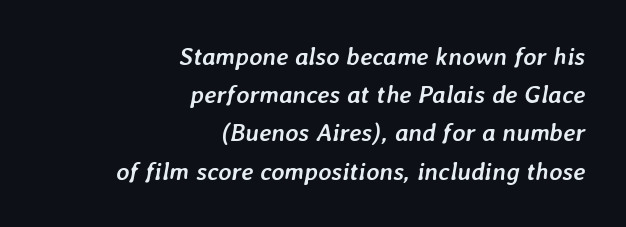
{"italic": "yes", "lean": "right", "slant_degrees": 7, "bold": "yes", "underline": "no", "align": "right", "line_spacing": "normal", "line_spacing_ratio": 1.53, "letter_spacing": "normal", "letter_spacing_em": 0.0, "glyph_px": 25}
